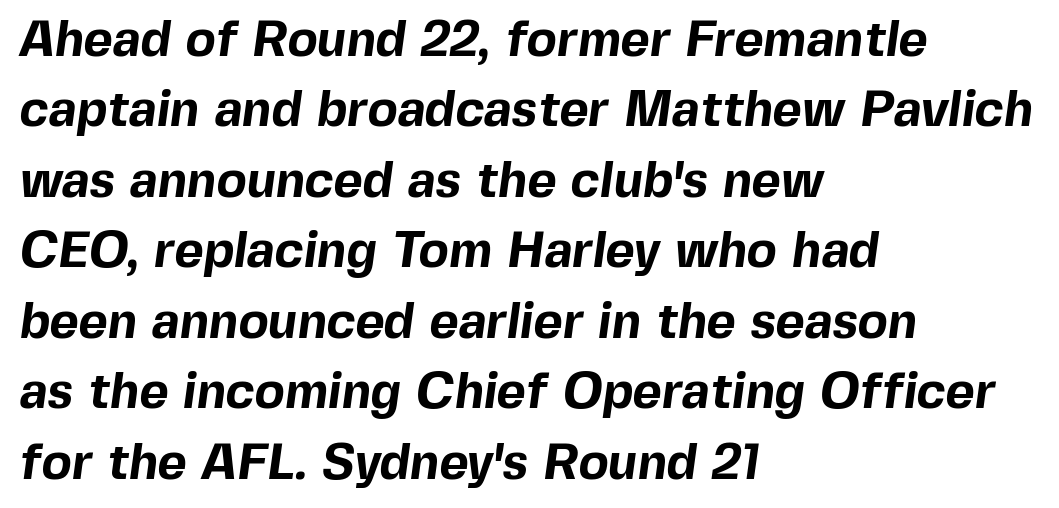
The image shows 50 px bold sans-serif type; set left-aligned, normal line spacing (1.41x), normal letter spacing, not underlined; a medium x-height.
